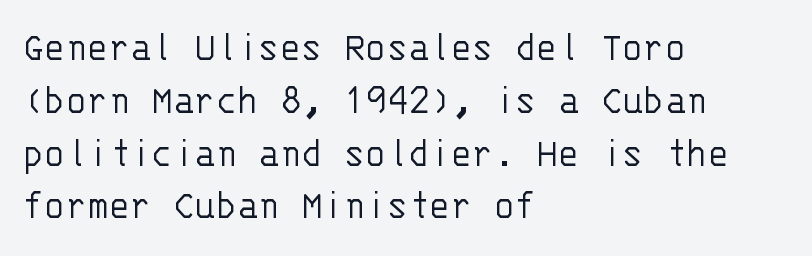
The image shows 44 px light sans-serif type, upright, monospaced; set left-aligned, line spacing 1.2x, normal letter spacing, not underlined; low stroke contrast and a large x-height.
